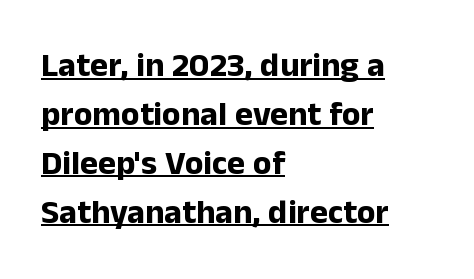
{"serif": "no", "italic": "no", "bold": "yes", "weight": "bold", "width": "normal", "stroke_contrast": "low", "x_height": "medium", "monospaced": "no", "underline": "yes", "align": "left", "line_spacing": "normal", "line_spacing_ratio": 1.44, "letter_spacing": "normal", "letter_spacing_em": 0.0, "glyph_px": 34}
